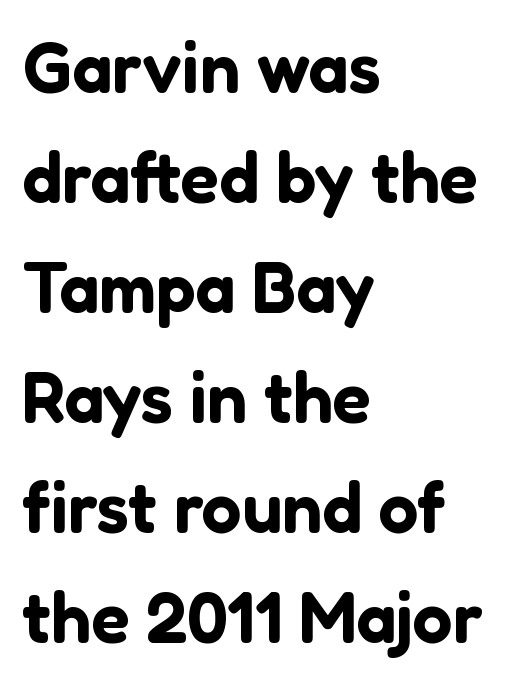
Spacing verdict: proportional, widths tailored to each character. Layout note: lines flush left. The line-height multiplier appears to be the usual default. The gaps between neighbouring characters are ordinary and unremarkable. The passage shown is not underscored anywhere. Typographically, this falls in the sans-serif category.
